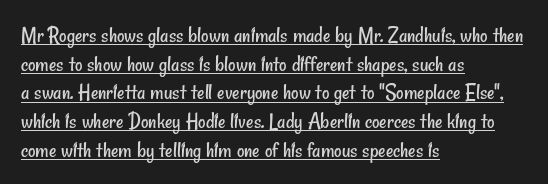
The image shows 23 px text type; set left-aligned, normal line spacing (1.25x), normal letter spacing, underlined.
